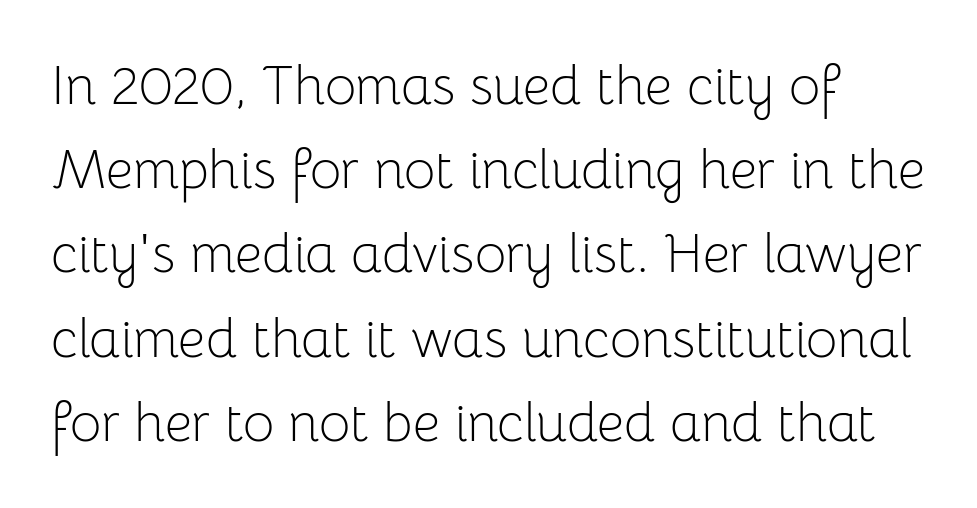
The image shows 54 px light sans-serif type, upright; set normal line spacing (1.56x), normal letter spacing, not underlined; low stroke contrast and a medium x-height.
